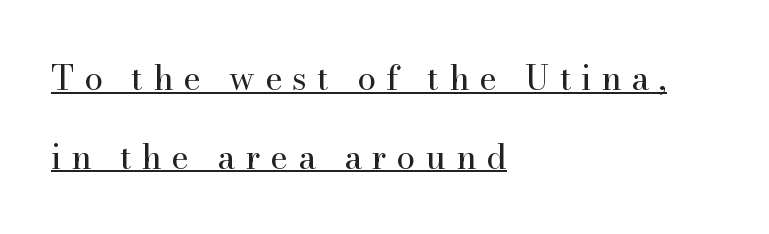
The passage is arranged the way most books set body copy — flush left. Underlined type. This sample uses a serif face. Leading is clearly above the norm, producing a sparse column. The rendering uses natural spacing where letterforms have individual widths.
